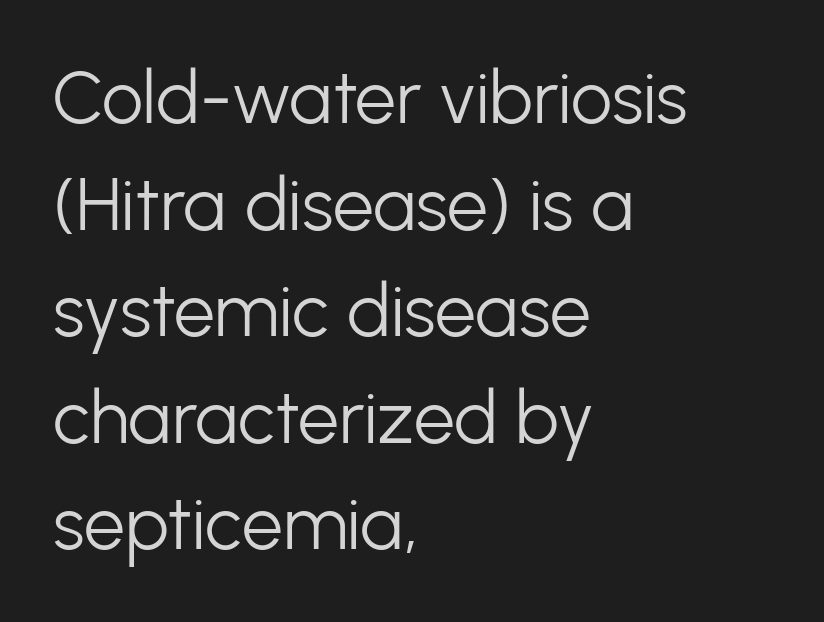
Q: Is the text bold? A: No.
Q: Is the text italic (slanted)? A: No, it is upright.
Q: Is the typeface a serif or a sans-serif typeface? A: Sans-serif.
Q: Is the text underlined? A: No.
Q: How is the paragraph aligned? A: Left-aligned.
Q: Is the spacing between letters normal or unusually wide? A: Normal.
Q: Is the spacing between lines tight, normal or loose? A: Normal.
Q: Width (condensed, normal, or wide)? A: Normal.
Q: Stroke contrast? A: Low.
Q: x-height? A: Medium.
Q: Monospaced? A: No.
